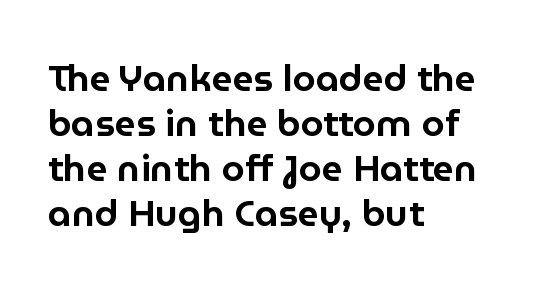
The image shows 37 px sans-serif type, upright; set left-aligned, line spacing 1.22x, normal letter spacing, not underlined; low stroke contrast and a medium x-height.
